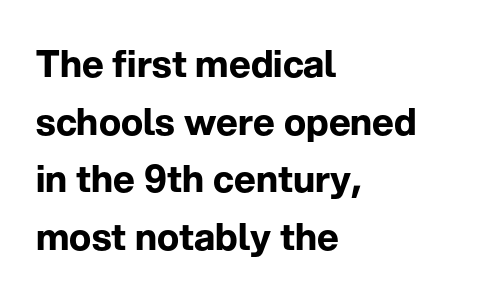
Q: Is the text bold? A: Yes.
Q: Is the text italic (slanted)? A: No, it is upright.
Q: Is the typeface a serif or a sans-serif typeface? A: Sans-serif.
Q: Is the text underlined? A: No.
Q: How is the paragraph aligned? A: Left-aligned.
Q: Is the spacing between letters normal or unusually wide? A: Normal.
Q: Is the spacing between lines tight, normal or loose? A: Normal.
Q: Width (condensed, normal, or wide)? A: Normal.
Q: Stroke contrast? A: Low.
Q: x-height? A: Medium.
Q: Monospaced? A: No.
